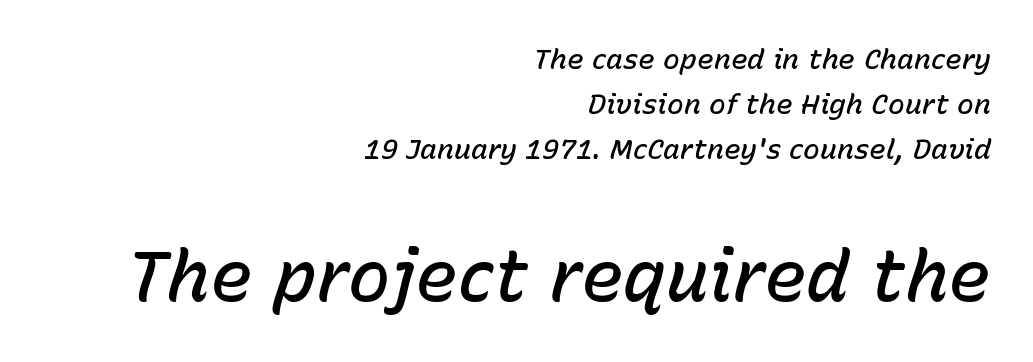
The image shows 71 px semibold type, italic (leaning right); set right-aligned, normal line spacing (1.6x), normal letter spacing, not underlined; the second (bottom) block is 2.54x larger; low stroke contrast and a medium x-height.
